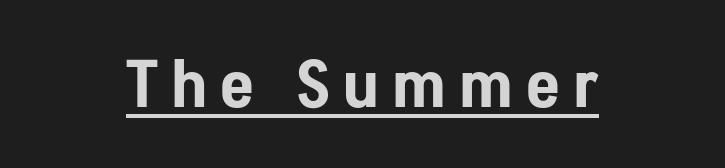
{"serif": "no", "italic": "no", "width": "condensed", "stroke_contrast": "low", "x_height": "medium", "monospaced": "no", "underline": "yes", "align": "center", "letter_spacing": "wide", "letter_spacing_em": 0.23, "glyph_px": 66}
